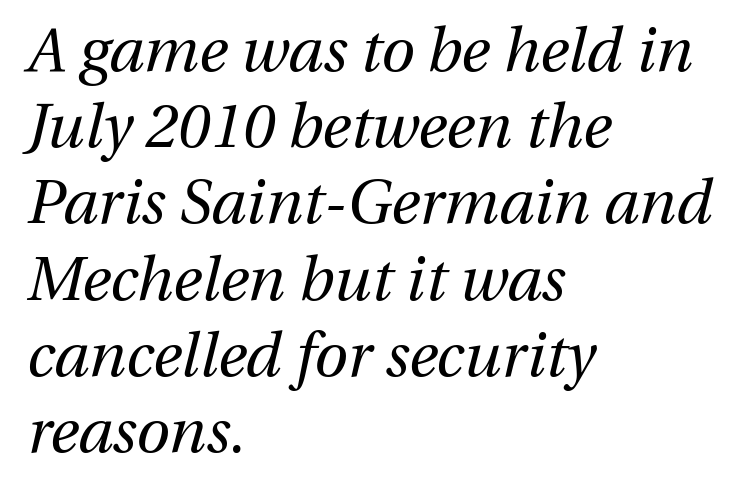
The image shows 61 px regular-weight type, italic (leaning right); set left-aligned, normal line spacing (1.25x), normal letter spacing, not underlined; medium stroke contrast and a medium x-height.
